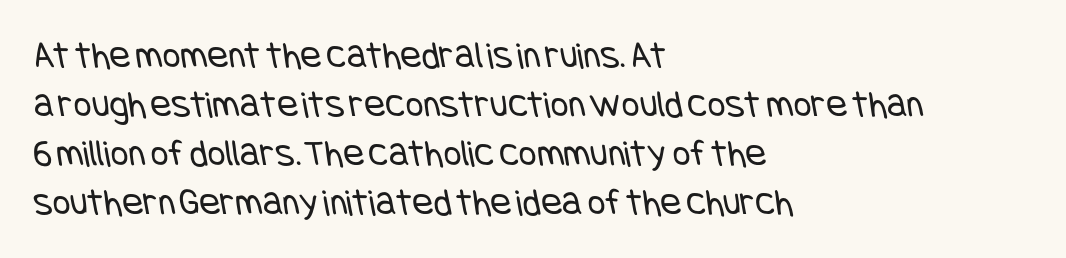
The image shows 39 px regular-weight, condensed sans-serif type; set left-aligned, normal line spacing (1.26x), normal letter spacing, not underlined; low stroke contrast and a large x-height.
